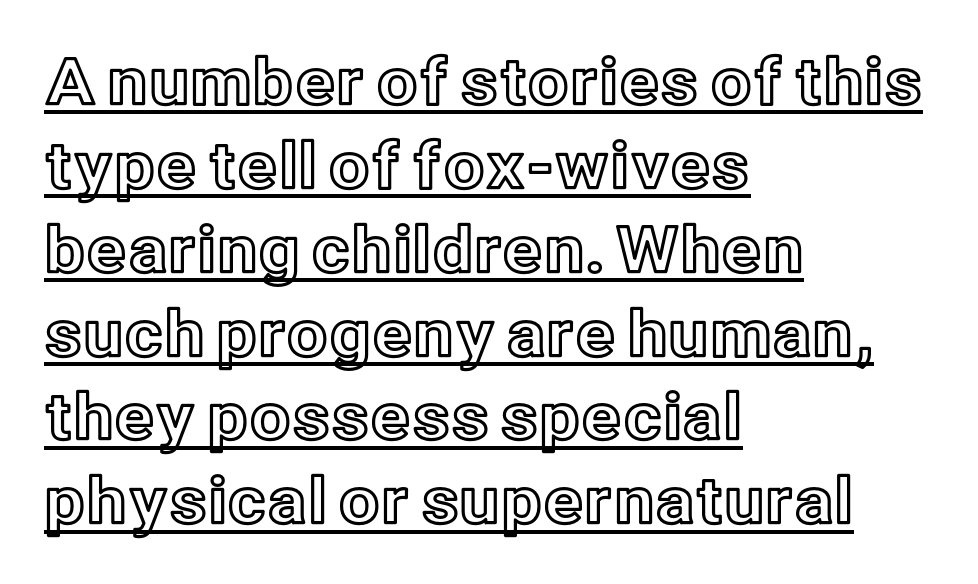
A baseline rule has been typeset under these characters. The passage shown is typed in a proportional face where columns would drift. The lettering holds an erect, upright posture throughout. In terms of letterspacing, this is plain default setting. Teacher's note: observe the even left margin — that is flush-left alignment. Successive baselines arrive at the customary interval.
